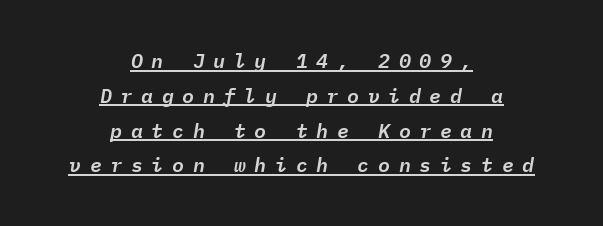
{"italic": "yes", "lean": "right", "slant_degrees": 9, "underline": "yes", "align": "center", "line_spacing_ratio": 1.74, "letter_spacing": "wide", "letter_spacing_em": 0.43, "glyph_px": 20}
